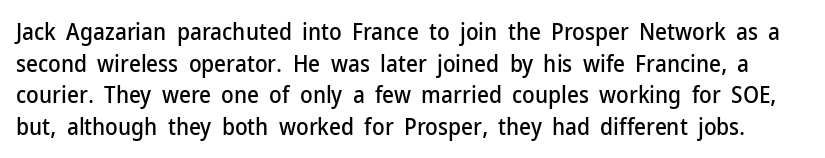
The axis of the letterforms is exactly vertical. Tracking here is standard; glyphs follow each other at the usual distance. The space between consecutive lines is moderate. Rule under the text: the space is simply empty.
